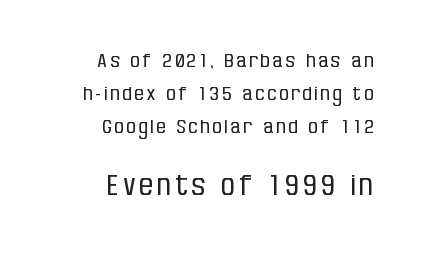
Q: Is the text bold? A: No.
Q: Is the text italic (slanted)? A: No, it is upright.
Q: Is the typeface a serif or a sans-serif typeface? A: Sans-serif.
Q: Is the text underlined? A: No.
Q: How is the paragraph aligned? A: Right-aligned.
Q: Which block of text is set in a larger size, the first (top) or the second (bottom)? A: The second (bottom) one.
Q: Width (condensed, normal, or wide)? A: Condensed.
Q: Stroke contrast? A: Low.
Q: x-height? A: Large.
Q: Monospaced? A: No.
